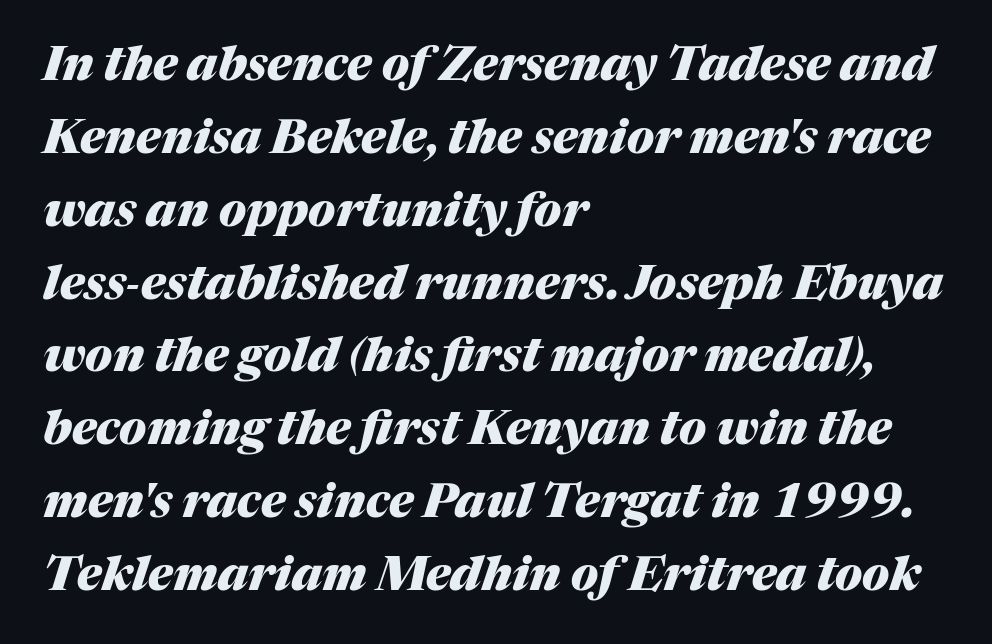
Q: Is the text bold? A: Yes.
Q: Is the text italic (slanted)? A: Yes, it leans right by about 17 degrees.
Q: Is the text underlined? A: No.
Q: How is the paragraph aligned? A: Left-aligned.
Q: Is the spacing between letters normal or unusually wide? A: Normal.
Q: Is the spacing between lines tight, normal or loose? A: Normal.
Q: Width (condensed, normal, or wide)? A: Normal.
Q: Stroke contrast? A: Medium.
Q: x-height? A: Medium.
Q: Monospaced? A: No.
